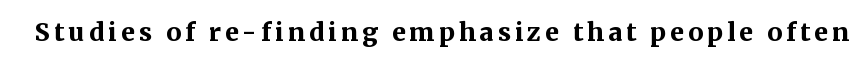
{"italic": "no", "bold": "yes", "underline": "no", "glyph_px": 25}
